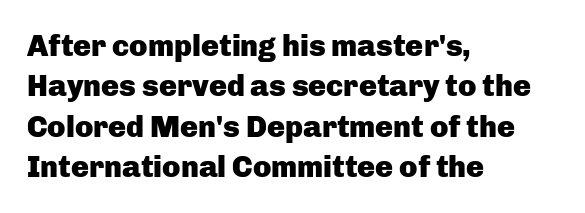
Note: no serifs on the glyphs. Visually the block forms a straight wall on the left and a jagged coastline on the right. Do the characters align in a grid? No, the font is proportional. The strokes are fattened all the way to bold. One glance says typical: line gaps are just what's usual. Rendered with straight, roman letterforms.
